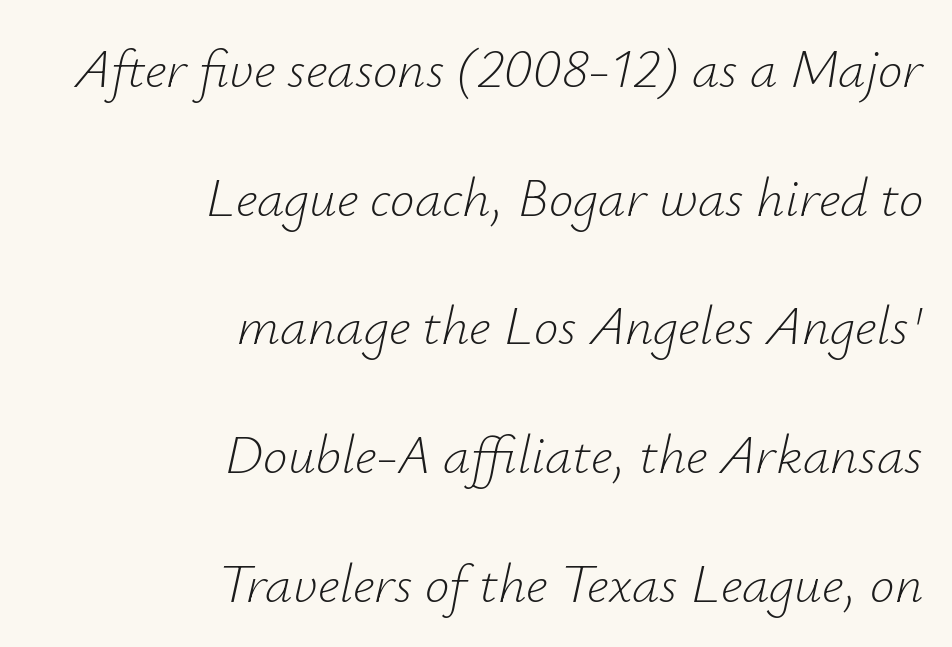
{"italic": "yes", "lean": "right", "slant_degrees": 12, "bold": "no", "weight": "light", "width": "normal", "stroke_contrast": "low", "x_height": "small", "monospaced": "no", "underline": "no", "align": "right", "line_spacing": "loose", "line_spacing_ratio": 2.34, "letter_spacing": "normal", "letter_spacing_em": 0.0, "glyph_px": 55}
